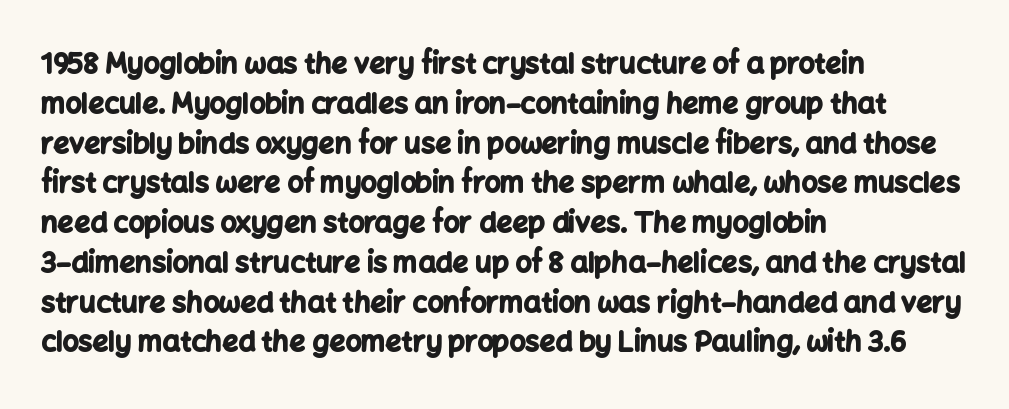
Q: Is the text bold? A: Yes.
Q: Is the text italic (slanted)? A: No, it is upright.
Q: Is the typeface a serif or a sans-serif typeface? A: Sans-serif.
Q: Is the text underlined? A: No.
Q: How is the paragraph aligned? A: Left-aligned.
Q: Is the spacing between letters normal or unusually wide? A: Normal.
Q: Is the spacing between lines tight, normal or loose? A: Normal.
Q: Width (condensed, normal, or wide)? A: Normal.
Q: Stroke contrast? A: Low.
Q: x-height? A: Medium.
Q: Monospaced? A: No.
